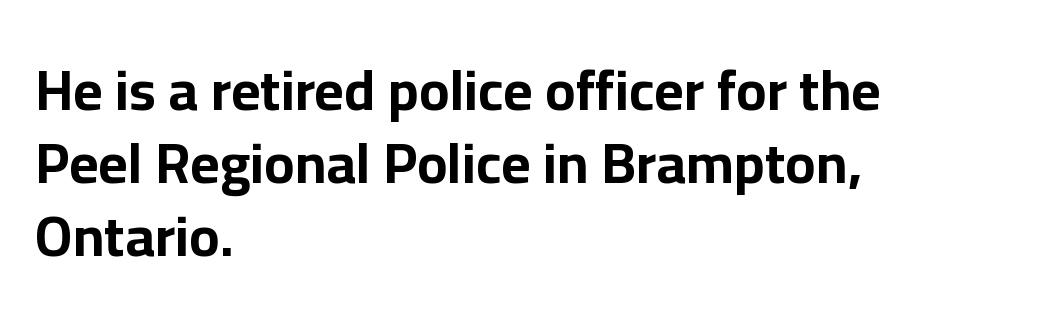
Does extra space separate the letters? No, they use regular spacing. How heavy is the stroke? Heavy — this is a bold. Notice how descenders clear the ascenders below comfortably — that's standard leading. Nope, not italic — everything's standing straight. Unmarked baselines from the first word to the last. Each letter keeps its own natural width here, so spacing adapts to shape.
